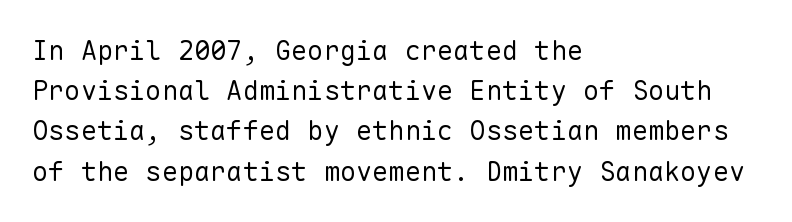
The paragraph shown leans on its left margin. Has an underline been added? It has not. The font's upright variant was chosen for this text. The cut favours lightness, reaching ordinary text weight at its darkest.
